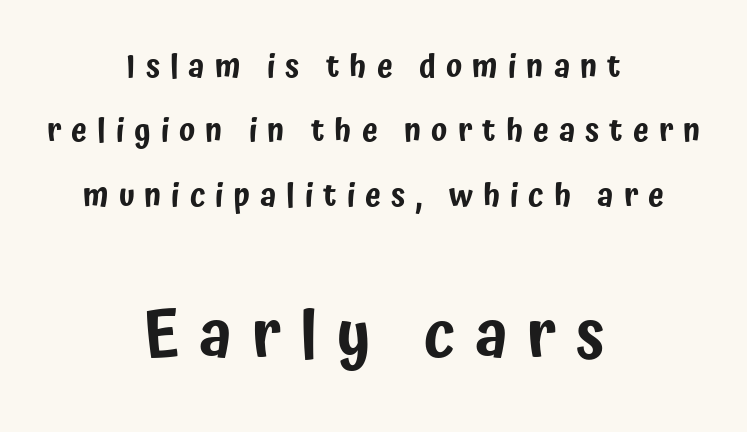
Q: Is the text italic (slanted)? A: No, it is upright.
Q: Is the typeface a serif or a sans-serif typeface? A: Sans-serif.
Q: Is the text underlined? A: No.
Q: How is the paragraph aligned? A: Centered.
Q: Is the spacing between letters normal or unusually wide? A: Unusually wide.
Q: Is the spacing between lines tight, normal or loose? A: Loose.
Q: Which block of text is set in a larger size, the first (top) or the second (bottom)? A: The second (bottom) one.
Q: Width (condensed, normal, or wide)? A: Condensed.
Q: Stroke contrast? A: Low.
Q: x-height? A: Medium.
Q: Monospaced? A: No.
